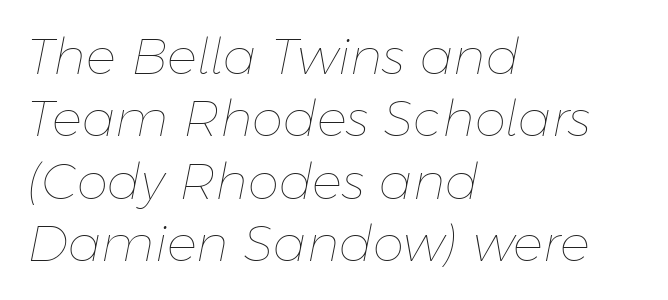
{"italic": "yes", "lean": "right", "slant_degrees": 11, "bold": "no", "weight": "thin", "width": "normal", "stroke_contrast": "low", "x_height": "medium", "monospaced": "no", "underline": "no", "align": "left", "line_spacing": "normal", "line_spacing_ratio": 1.25, "letter_spacing": "normal", "letter_spacing_em": 0.0, "glyph_px": 50}
